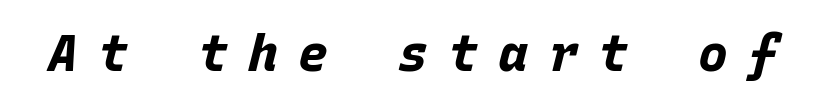
The image shows 50 px bold type, italic (leaning right), monospaced; set unusually wide letter spacing (+0.4 em), not underlined; low stroke contrast and a large x-height.
